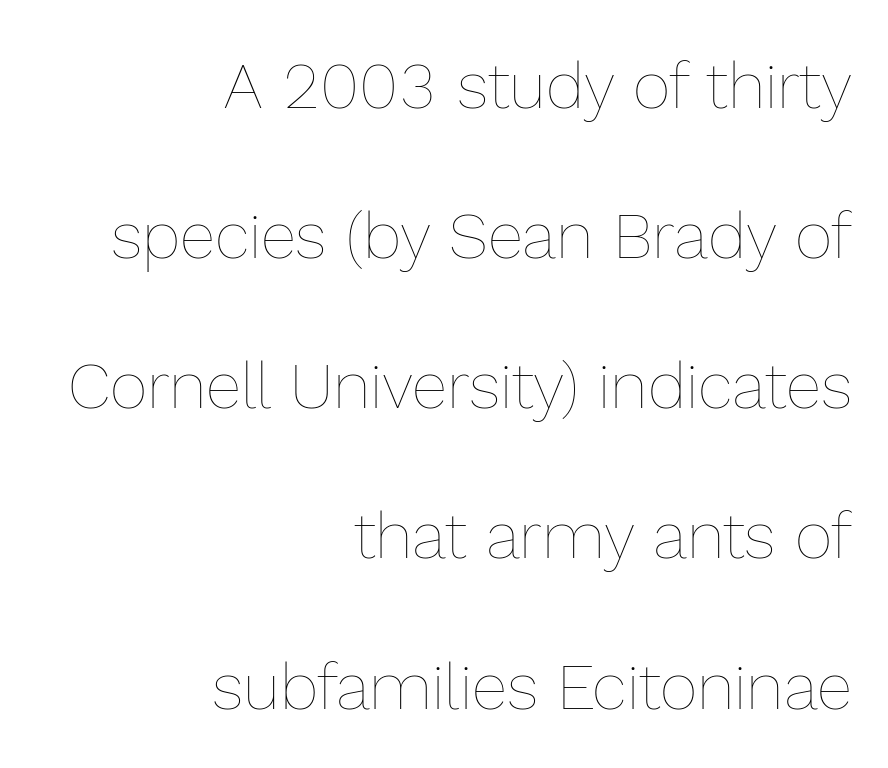
The image shows 65 px thin type, upright; set right-aligned, loose line spacing (2.31x), normal letter spacing, not underlined; a medium x-height.
